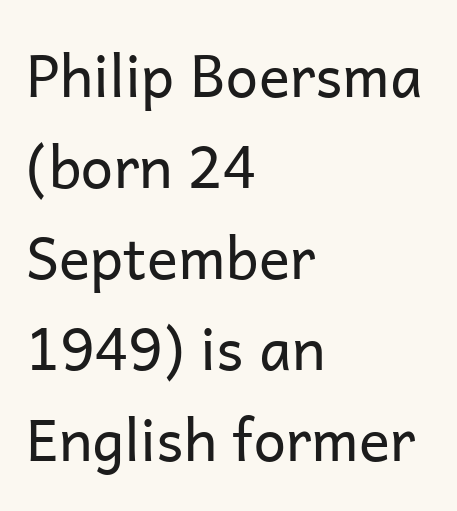
{"serif": "no", "italic": "no", "bold": "no", "weight": "regular", "width": "normal", "stroke_contrast": "low", "x_height": "medium", "monospaced": "no", "underline": "no", "align": "left", "line_spacing": "normal", "line_spacing_ratio": 1.57, "letter_spacing": "normal", "letter_spacing_em": 0.0, "glyph_px": 58}
